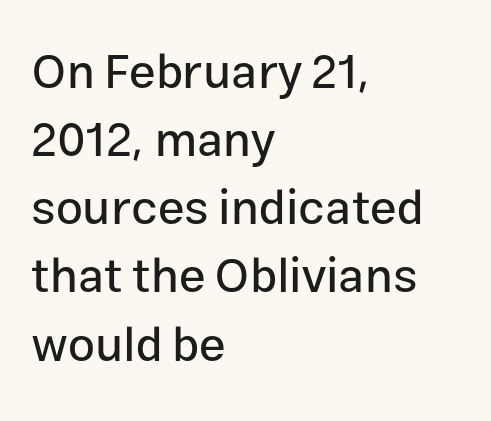
{"serif": "no", "italic": "no", "width": "normal", "stroke_contrast": "low", "x_height": "medium", "monospaced": "no", "underline": "no", "align": "left", "line_spacing": "normal", "line_spacing_ratio": 1.42, "letter_spacing": "normal", "letter_spacing_em": 0.0, "glyph_px": 48}
